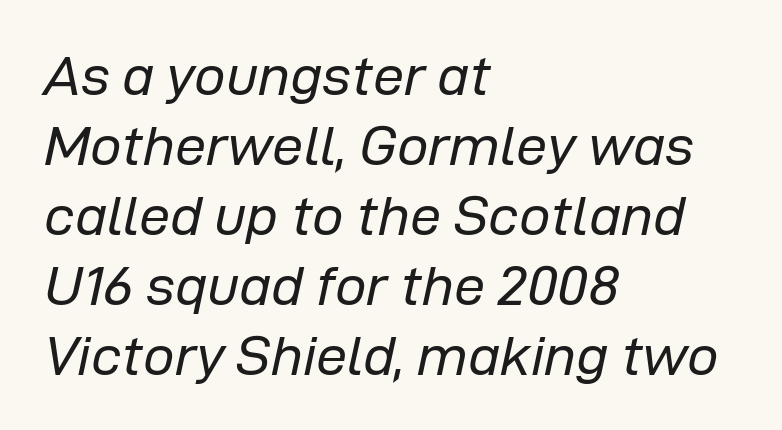
{"italic": "yes", "lean": "right", "slant_degrees": 12, "bold": "no", "weight": "regular", "width": "normal", "stroke_contrast": "low", "x_height": "medium", "monospaced": "no", "underline": "no", "align": "left", "line_spacing": "normal", "line_spacing_ratio": 1.25, "letter_spacing": "normal", "letter_spacing_em": 0.0, "glyph_px": 56}
